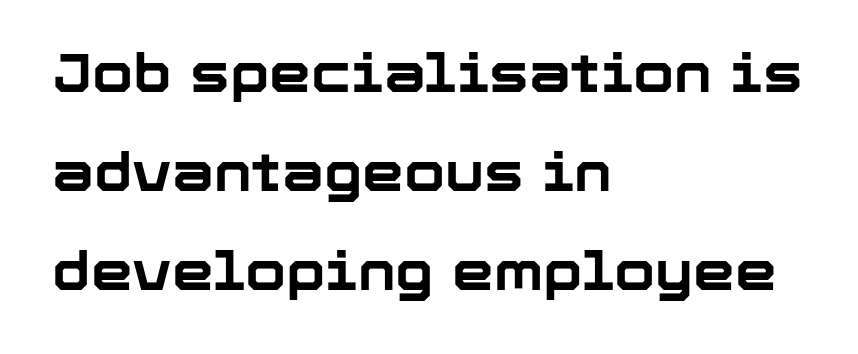
The image shows 53 px bold sans-serif type, upright; set left-aligned, line spacing 1.87x, normal letter spacing, not underlined; low stroke contrast and a medium x-height.
